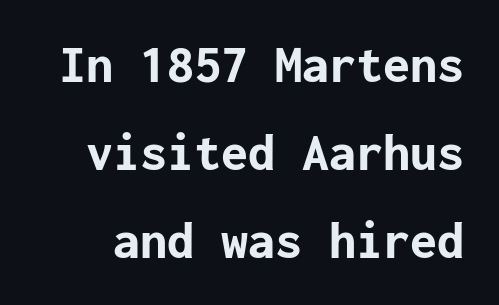
Q: Is the text bold? A: Yes.
Q: Is the text italic (slanted)? A: No, it is upright.
Q: Is the typeface a serif or a sans-serif typeface? A: Sans-serif.
Q: Is the text underlined? A: No.
Q: Is the spacing between letters normal or unusually wide? A: Normal.
Q: Is the spacing between lines tight, normal or loose? A: Normal.
Q: Width (condensed, normal, or wide)? A: Normal.
Q: Stroke contrast? A: Low.
Q: x-height? A: Medium.
